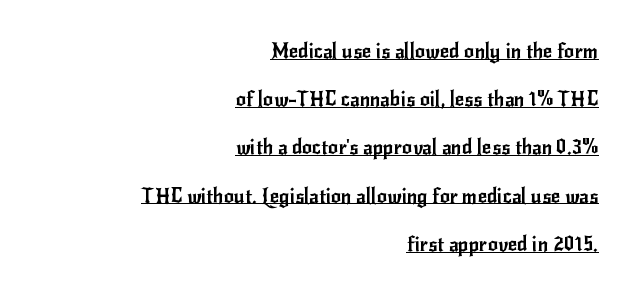
The image shows 20 px text type, upright; set right-aligned, loose line spacing (2.41x), normal letter spacing, underlined.
